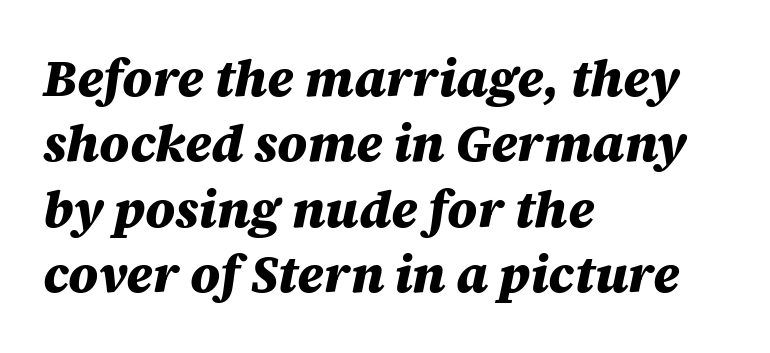
Q: Is the text bold? A: Yes.
Q: Is the text italic (slanted)? A: Yes, it leans right by about 12 degrees.
Q: Is the text underlined? A: No.
Q: How is the paragraph aligned? A: Left-aligned.
Q: Is the spacing between letters normal or unusually wide? A: Normal.
Q: Is the spacing between lines tight, normal or loose? A: Normal.
Q: Width (condensed, normal, or wide)? A: Normal.
Q: Stroke contrast? A: Medium.
Q: x-height? A: Large.
Q: Monospaced? A: No.
